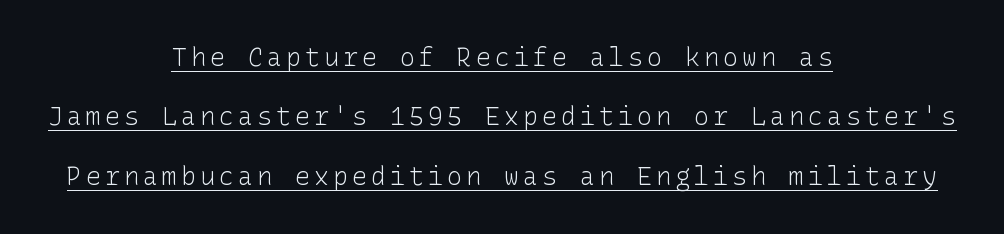
{"italic": "no", "bold": "no", "underline": "yes", "align": "center", "line_spacing": "loose", "line_spacing_ratio": 2.38, "glyph_px": 25}
